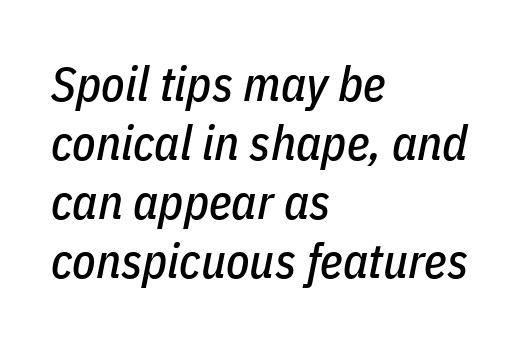
The image shows 48 px condensed type, italic (leaning right); set left-aligned, line spacing 1.23x, normal letter spacing, not underlined; low stroke contrast and a medium x-height.
